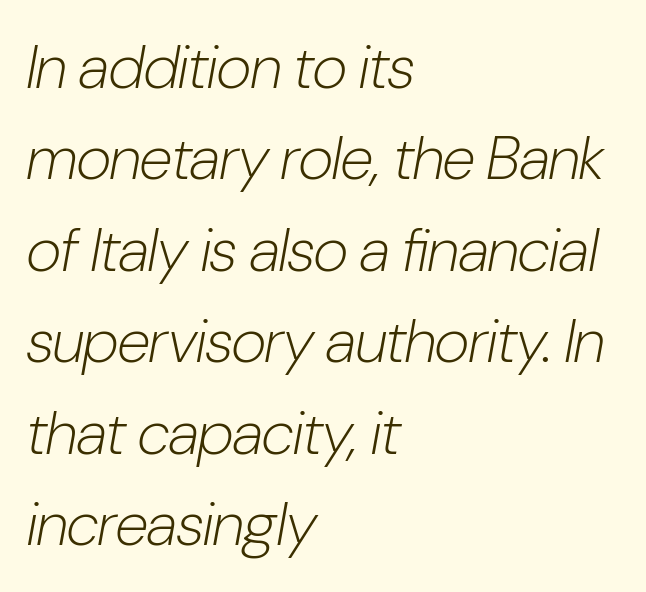
The image shows 61 px light, condensed type, italic (leaning right); set left-aligned, normal line spacing (1.5x), normal letter spacing, not underlined; low stroke contrast and a medium x-height.
